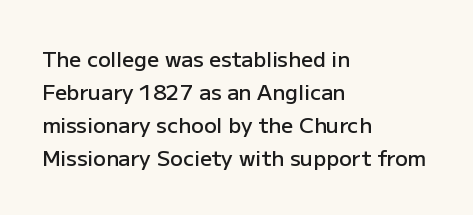
Q: Is the text bold? A: Semi-bold.
Q: Is the text italic (slanted)? A: No, it is upright.
Q: Is the text underlined? A: No.
Q: How is the paragraph aligned? A: Left-aligned.
Q: Is the spacing between letters normal or unusually wide? A: Normal.
Q: Is the spacing between lines tight, normal or loose? A: Normal.
